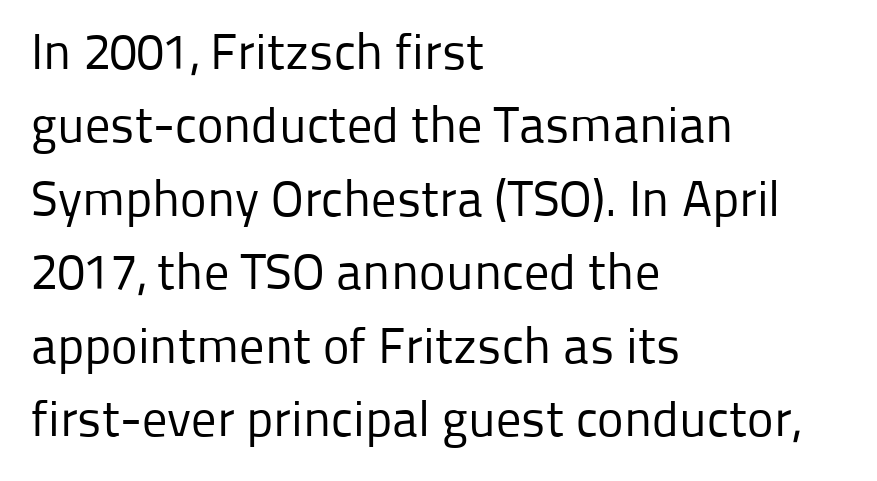
{"serif": "no", "italic": "no", "bold": "no", "weight": "regular", "width": "normal", "stroke_contrast": "low", "x_height": "medium", "monospaced": "no", "underline": "no", "align": "left", "line_spacing": "normal", "line_spacing_ratio": 1.47, "letter_spacing": "normal", "letter_spacing_em": 0.0, "glyph_px": 50}
